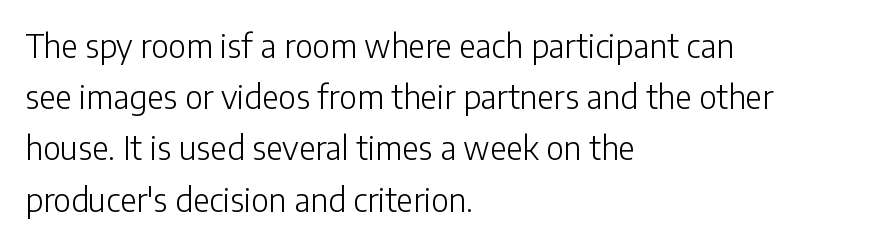
The image shows 32 px light sans-serif type, upright; set left-aligned, normal line spacing (1.6x), normal letter spacing, not underlined; low stroke contrast and a medium x-height.
